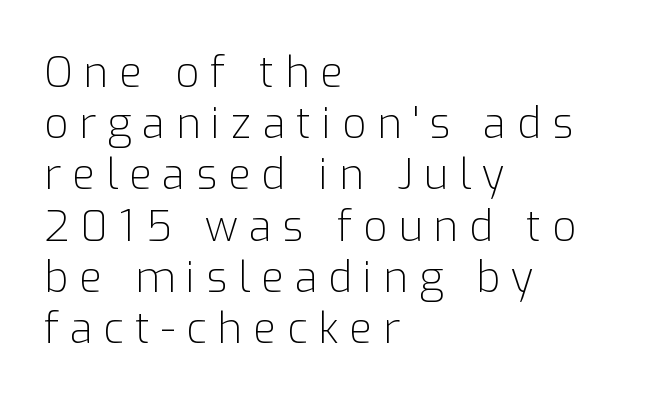
{"serif": "no", "italic": "no", "bold": "no", "weight": "light", "width": "normal", "stroke_contrast": "low", "x_height": "medium", "monospaced": "no", "underline": "no", "align": "left", "line_spacing_ratio": 1.22, "letter_spacing": "wide", "letter_spacing_em": 0.26, "glyph_px": 42}
